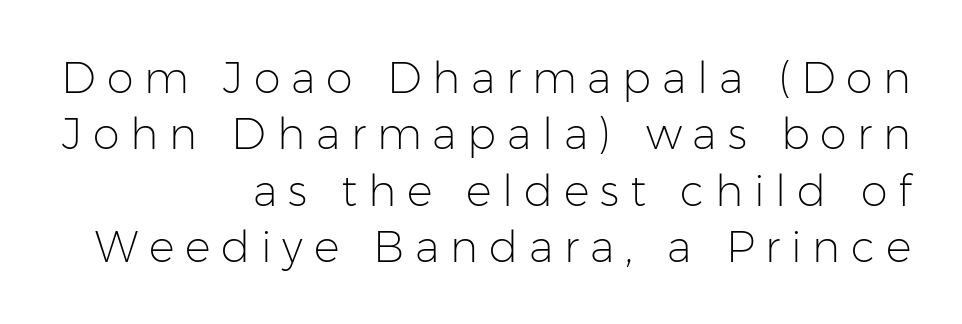
The image shows 43 px light sans-serif type, upright; set right-aligned, normal line spacing (1.31x), unusually wide letter spacing (+0.25 em), not underlined; low stroke contrast and a medium x-height.
